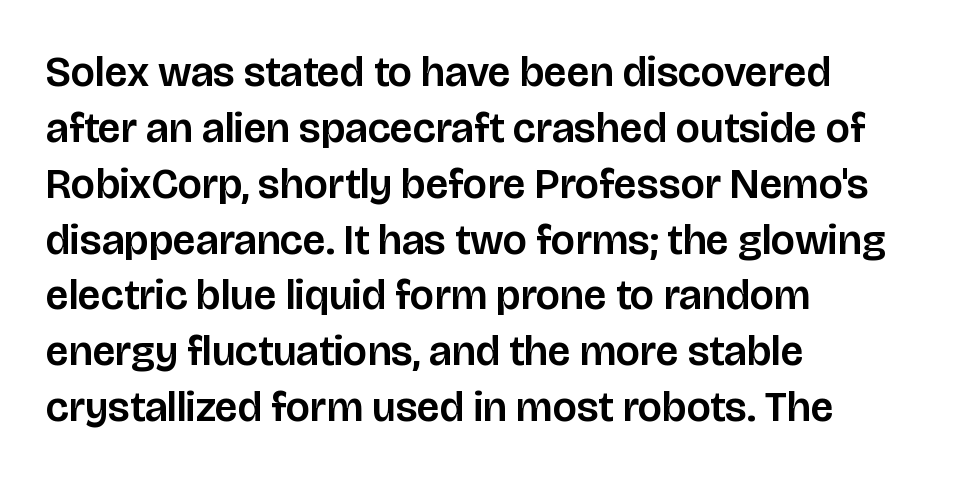
Q: Is the text italic (slanted)? A: No, it is upright.
Q: Is the typeface a serif or a sans-serif typeface? A: Sans-serif.
Q: Is the text underlined? A: No.
Q: How is the paragraph aligned? A: Left-aligned.
Q: Is the spacing between letters normal or unusually wide? A: Normal.
Q: Is the spacing between lines tight, normal or loose? A: Normal.
Q: Width (condensed, normal, or wide)? A: Normal.
Q: Stroke contrast? A: Low.
Q: x-height? A: Large.
Q: Monospaced? A: No.
